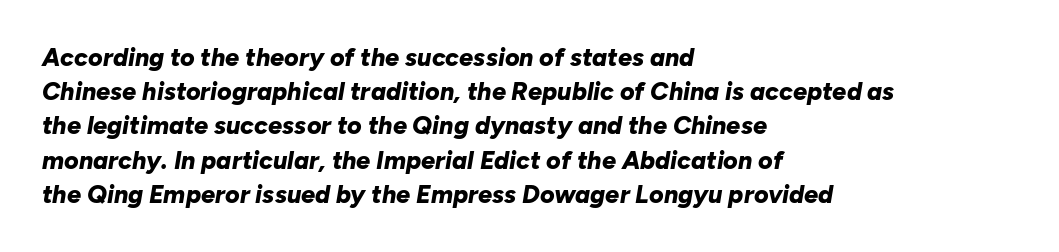
One glance says typical: line gaps are just what's usual. In CSS terms this would be text-align: left. What stands out about the letter spacing? Nothing — it is the standard amount. Underlining? Definitely not there. Tall strokes in this sample are angled rather than plumb. Is the type bold? Yes — the strokes are clearly thick and heavy.
